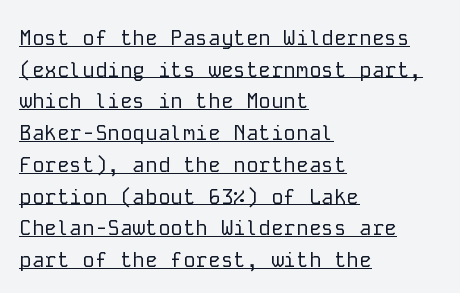
{"italic": "no", "bold": "no", "underline": "yes", "align": "left", "line_spacing": "normal", "line_spacing_ratio": 1.51, "letter_spacing": "normal", "letter_spacing_em": 0.0, "glyph_px": 21}
